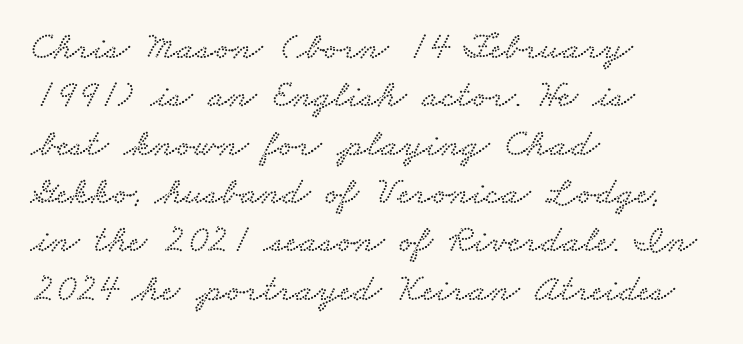
Standard letterfit; no display-style spreading of the glyphs. Spacing verdict: proportional, widths tailored to each character. The space directly below the letters is spotless. The compositor pushed each line to the left boundary. Look at the bottom of the vertical strokes: they flare into serifs here.
